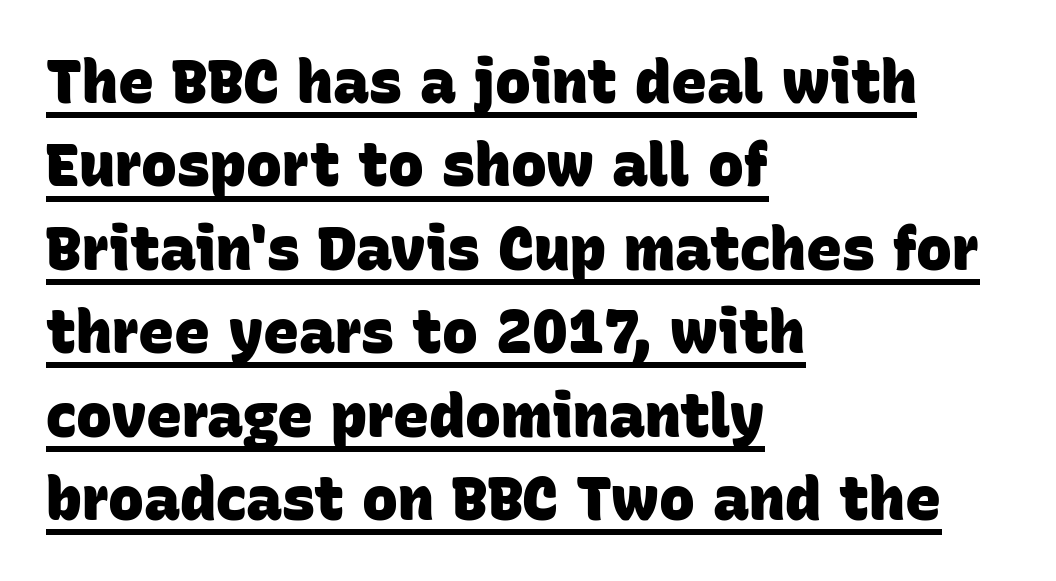
In CSS terms this would be text-align: left. The designer left line spacing at the default. The letters advance in unequal steps, a hallmark of proportional type. The face used here appears with an underline applied.
